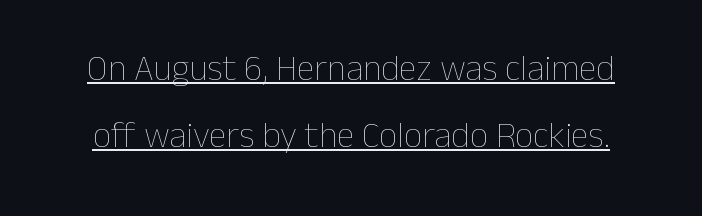
The image shows 36 px thin type, upright; set line spacing 1.87x, normal letter spacing, underlined; low stroke contrast and a medium x-height.
